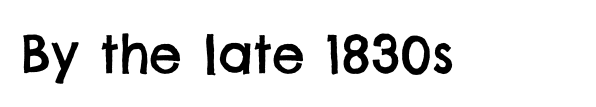
The image shows 52 px sans-serif type; set normal letter spacing, not underlined; low stroke contrast and a large x-height.
